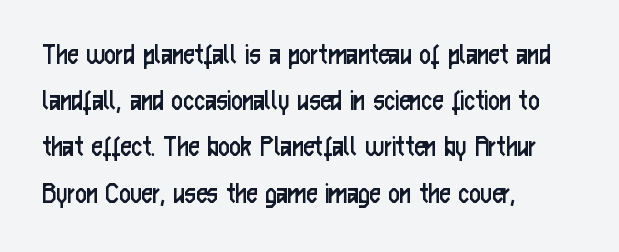
Is there much room between lines? A standard amount, neither cramped nor airy. On a weight scale, this lands at 450 or below. Every stem runs plumb, perpendicular to the baseline. Character widths vary here, with narrow letters taking less room than wide ones. The words here are not underlined. The compositor pushed each line to the left boundary.
